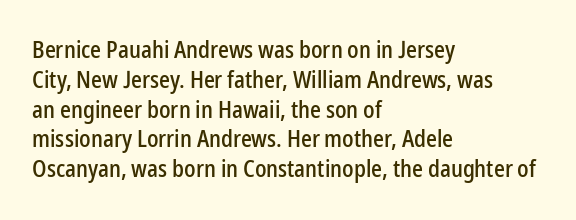
Q: Is the text italic (slanted)? A: No, it is upright.
Q: Is the text underlined? A: No.
Q: How is the paragraph aligned? A: Left-aligned.
Q: Is the spacing between letters normal or unusually wide? A: Normal.
